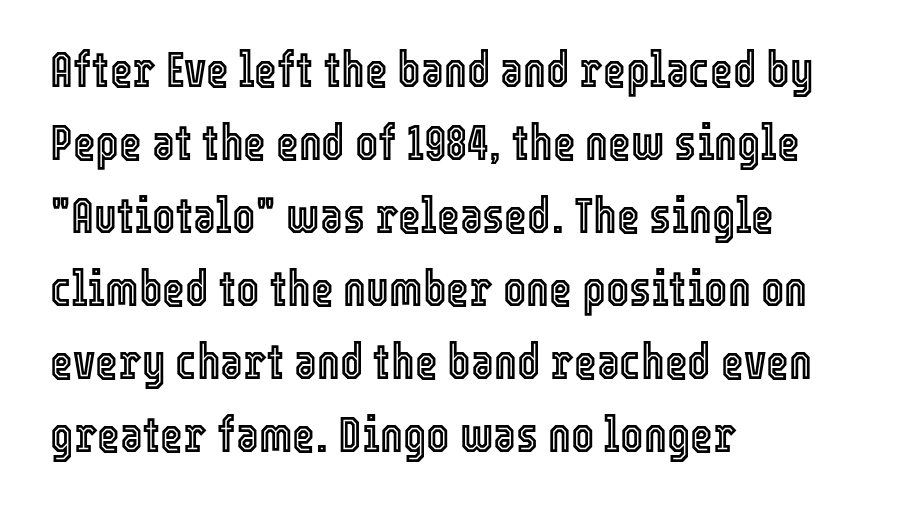
Q: Is the text italic (slanted)? A: No, it is upright.
Q: Is the text underlined? A: No.
Q: How is the paragraph aligned? A: Left-aligned.
Q: Is the spacing between letters normal or unusually wide? A: Normal.
Q: Is the spacing between lines tight, normal or loose? A: Normal.
Q: Width (condensed, normal, or wide)? A: Condensed.
Q: x-height? A: Medium.
Q: Monospaced? A: No.
